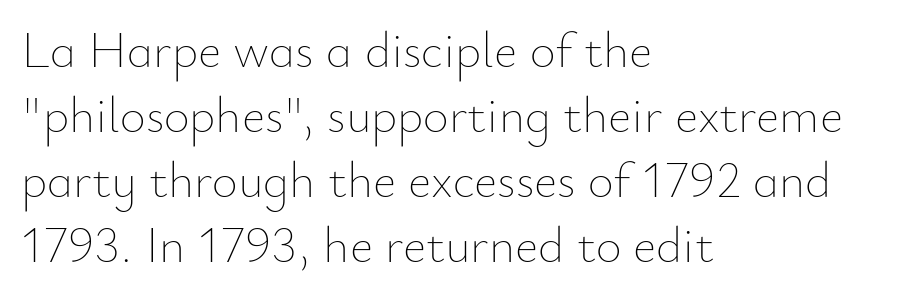
Every stem runs plumb, perpendicular to the baseline. Horizontal bands of white between lines are of average thickness. Compared with a centered layout, this one pins lines to the left instead. This sample has the flowing, uneven cadence of proportional lettering. The font is comparable to plain body text, perhaps lighter.
